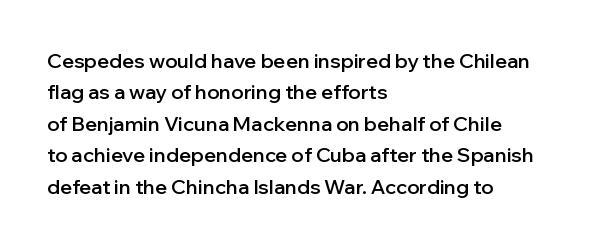
The characters look somewhat weighty, a semibold short of true bold. The passage shown is not underscored anywhere. Tall strokes in this sample are plumb rather than angled. Observe the ordinary spacing: letters are neighbours, not strangers.
